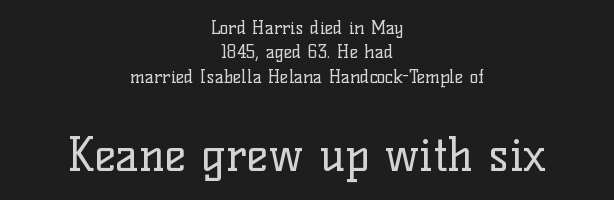
{"serif": "yes", "italic": "no", "bold": "no", "weight": "regular", "width": "normal", "stroke_contrast": "low", "x_height": "medium", "monospaced": "no", "underline": "no", "align": "center", "line_spacing": "normal", "line_spacing_ratio": 1.36, "letter_spacing": "normal", "letter_spacing_em": 0.0, "larger_block": "second", "size_ratio": 2.56, "glyph_px": 46}
